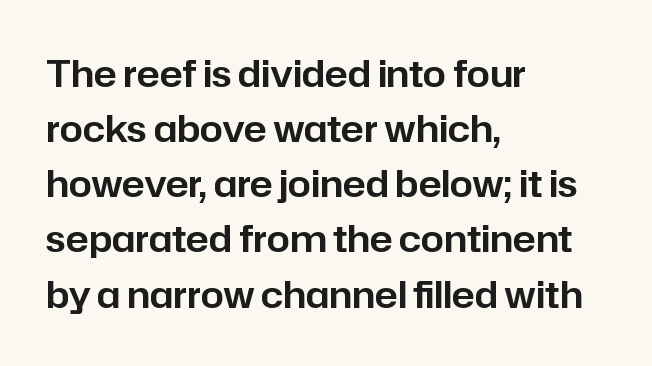
The image shows 37 px sans-serif type, upright; set left-aligned, normal line spacing (1.49x), normal letter spacing, not underlined; low stroke contrast and a medium x-height.
